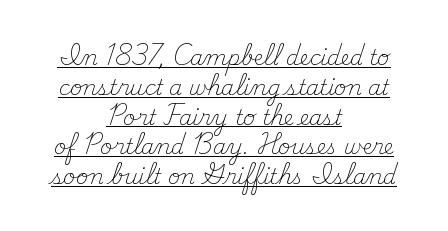
The image shows 21 px text type; set centered, normal line spacing (1.42x), normal letter spacing, underlined.
